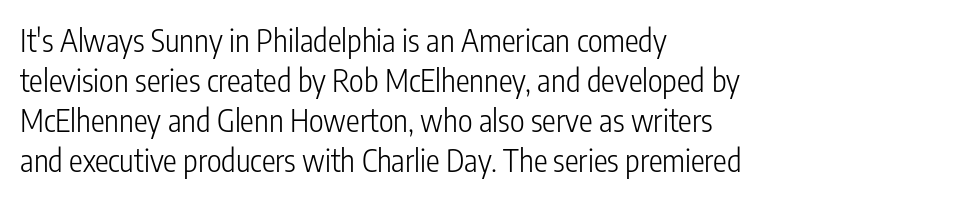
The image shows 31 px light, condensed sans-serif type, upright; set left-aligned, normal line spacing (1.29x), normal letter spacing, not underlined; low stroke contrast and a medium x-height.
